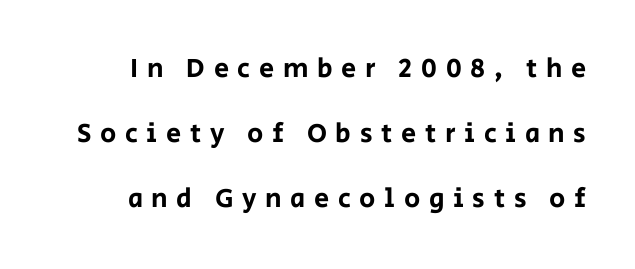
Q: Is the text italic (slanted)? A: No, it is upright.
Q: Is the text underlined? A: No.
Q: Is the spacing between letters normal or unusually wide? A: Unusually wide.
Q: Is the spacing between lines tight, normal or loose? A: Loose.
